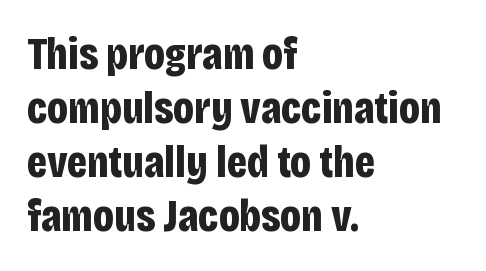
{"serif": "no", "italic": "no", "bold": "yes", "weight": "bold", "width": "condensed", "stroke_contrast": "low", "x_height": "large", "monospaced": "no", "underline": "no", "align": "left", "line_spacing_ratio": 1.2, "letter_spacing": "normal", "letter_spacing_em": 0.0, "glyph_px": 45}
